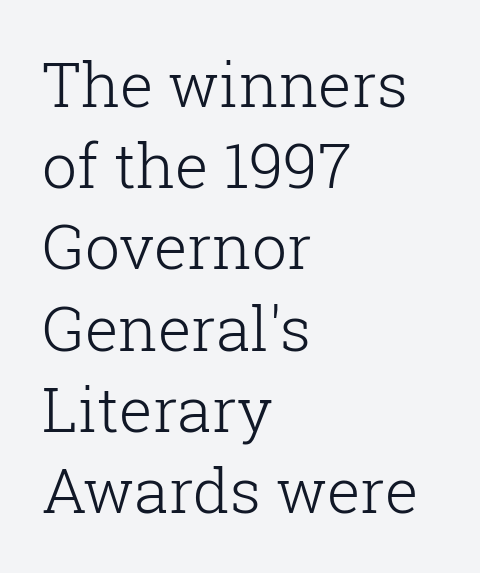
Q: Is the text bold? A: No.
Q: Is the text italic (slanted)? A: No, it is upright.
Q: Is the typeface a serif or a sans-serif typeface? A: Serif.
Q: Is the text underlined? A: No.
Q: How is the paragraph aligned? A: Left-aligned.
Q: Is the spacing between letters normal or unusually wide? A: Normal.
Q: Is the spacing between lines tight, normal or loose? A: Normal.
Q: Width (condensed, normal, or wide)? A: Normal.
Q: Stroke contrast? A: Low.
Q: x-height? A: Medium.
Q: Monospaced? A: No.
